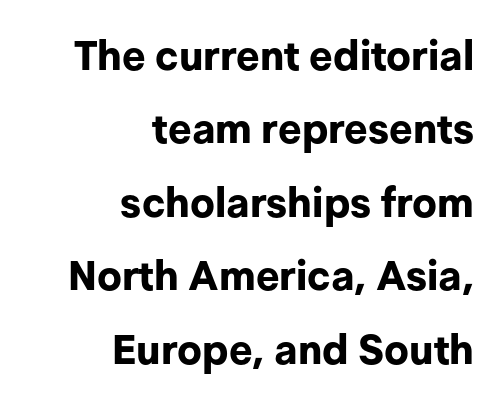
The face used here is a sans, in the tradition of grotesques and geometrics. In terms of weight, the rendering is a true, heavy bold. The axis of the letterforms is exactly vertical. This sample is right-justified, so line beginnings fall wherever the words allow.
